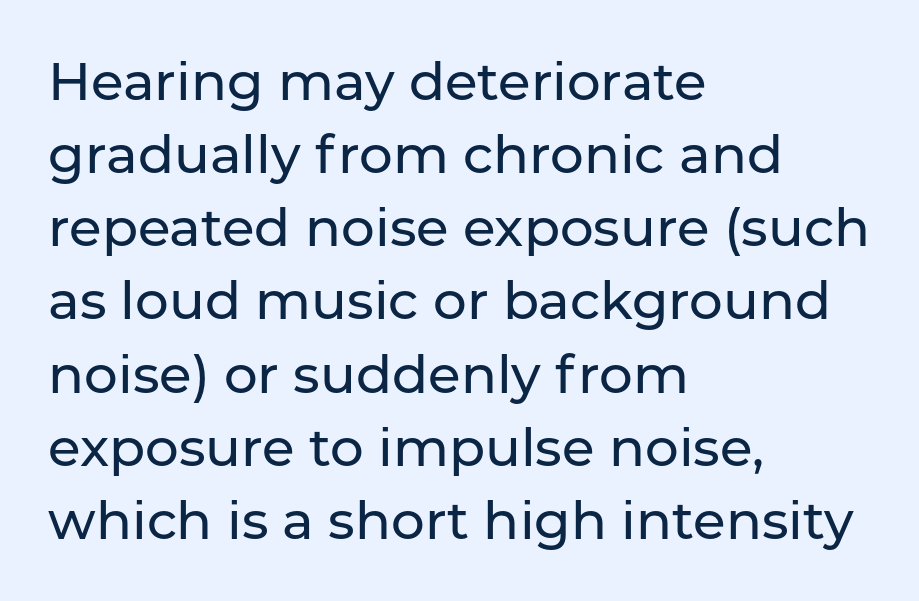
{"serif": "no", "italic": "no", "width": "normal", "stroke_contrast": "low", "x_height": "medium", "monospaced": "no", "underline": "no", "align": "left", "line_spacing": "normal", "line_spacing_ratio": 1.38, "letter_spacing": "normal", "letter_spacing_em": 0.0, "glyph_px": 53}
